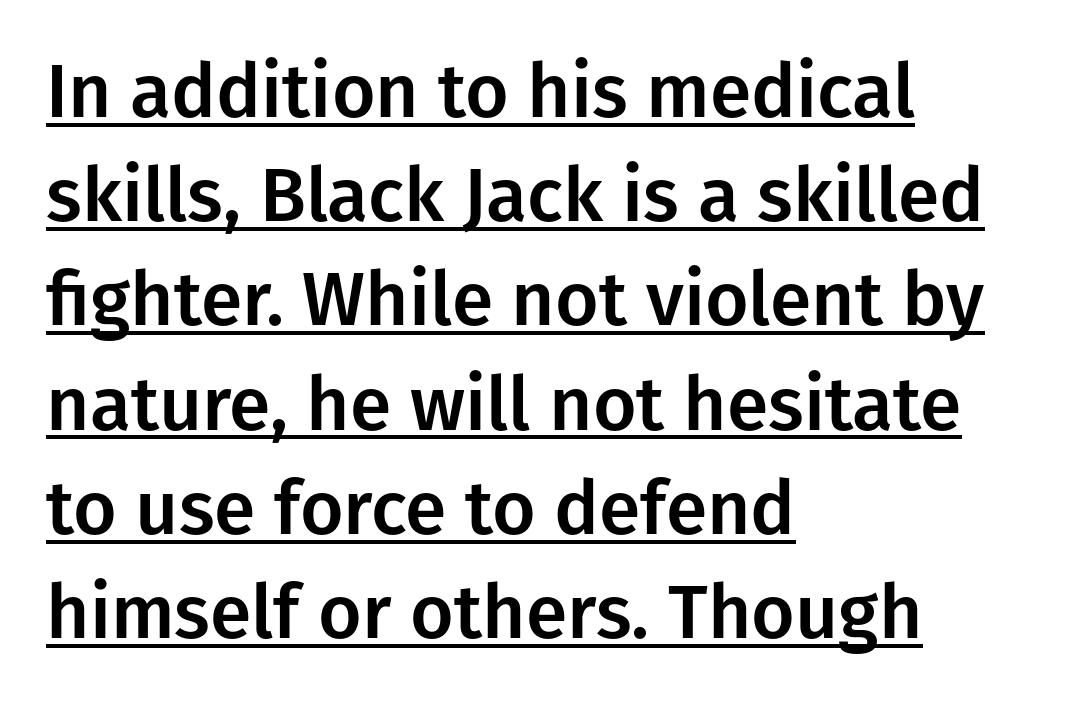
The image shows 75 px sans-serif type, upright; set left-aligned, normal line spacing (1.39x), normal letter spacing, underlined; low stroke contrast and a medium x-height.
